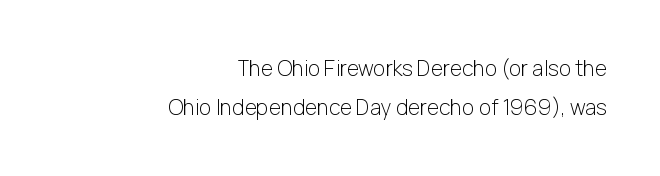
The image shows 21 px text type, upright; set right-aligned, line spacing 1.86x, normal letter spacing, not underlined.
